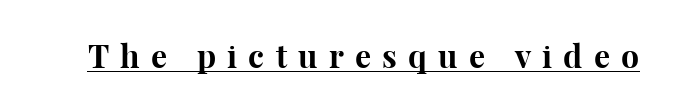
Q: Is the text bold? A: Yes.
Q: Is the text italic (slanted)? A: No, it is upright.
Q: Is the typeface a serif or a sans-serif typeface? A: Serif.
Q: Is the text underlined? A: Yes.
Q: Is the spacing between letters normal or unusually wide? A: Unusually wide.
Q: Width (condensed, normal, or wide)? A: Normal.
Q: Stroke contrast? A: High.
Q: x-height? A: Medium.
Q: Monospaced? A: No.
